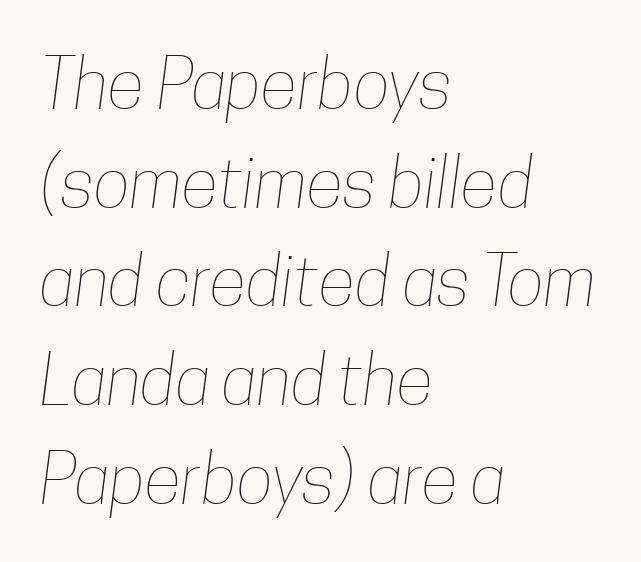
The image shows 69 px thin, condensed type; set left-aligned, normal line spacing (1.43x), normal letter spacing, not underlined; low stroke contrast and a medium x-height.
